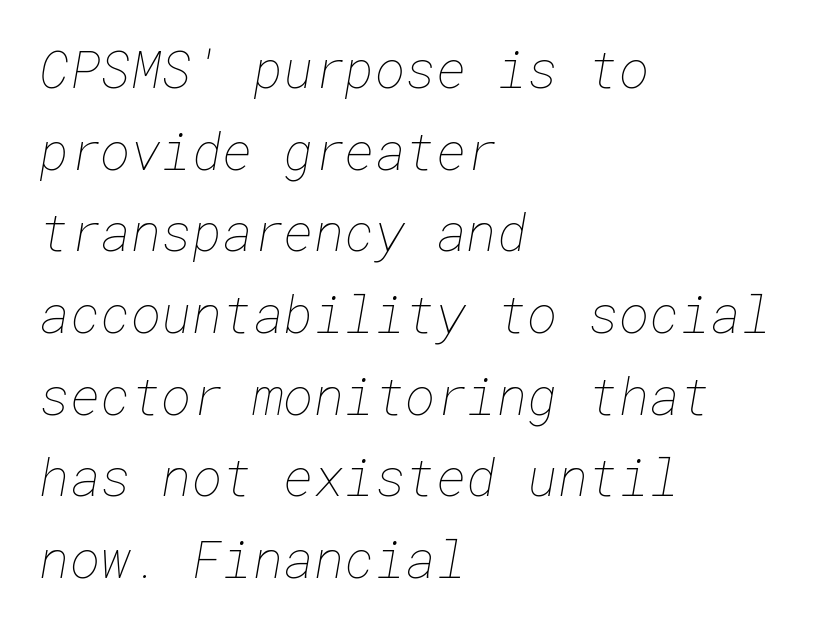
The font is comparable to plain body text, perhaps lighter. The face used here is rendered with its standard letterfit. Notice how descenders clear the ascenders below comfortably — that's standard leading. Words float on clear page, feet unadorned. Every row of glyphs begins at an identical x-position on the left.
